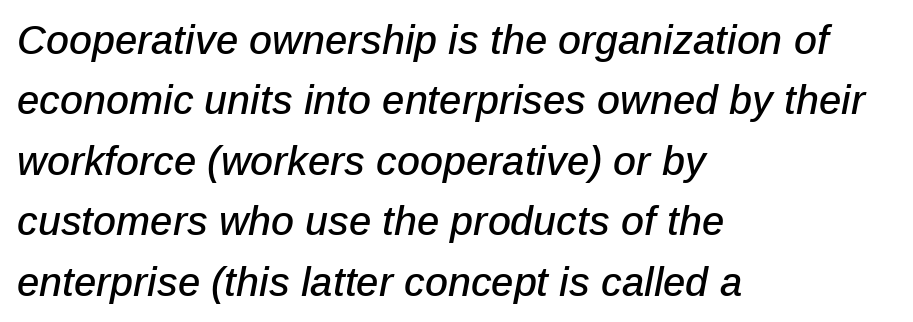
{"italic": "yes", "lean": "right", "slant_degrees": 12, "width": "normal", "stroke_contrast": "low", "x_height": "medium", "monospaced": "no", "underline": "no", "align": "left", "line_spacing": "normal", "line_spacing_ratio": 1.51, "letter_spacing": "normal", "letter_spacing_em": 0.0, "glyph_px": 40}
